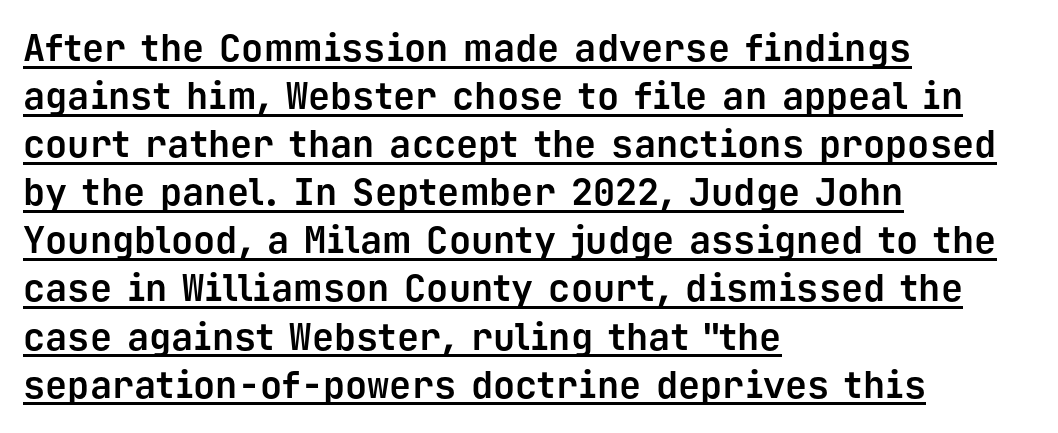
The rendering keeps characters at their native spacing. What kind of face is this? One without serifs — a sans. Heavy, bold letterforms. In terms of posture, this sample is upright. The passage shown is typed in a monospace face where columns stay perfectly aligned. The typesetter has applied underlining to the passage shown.
